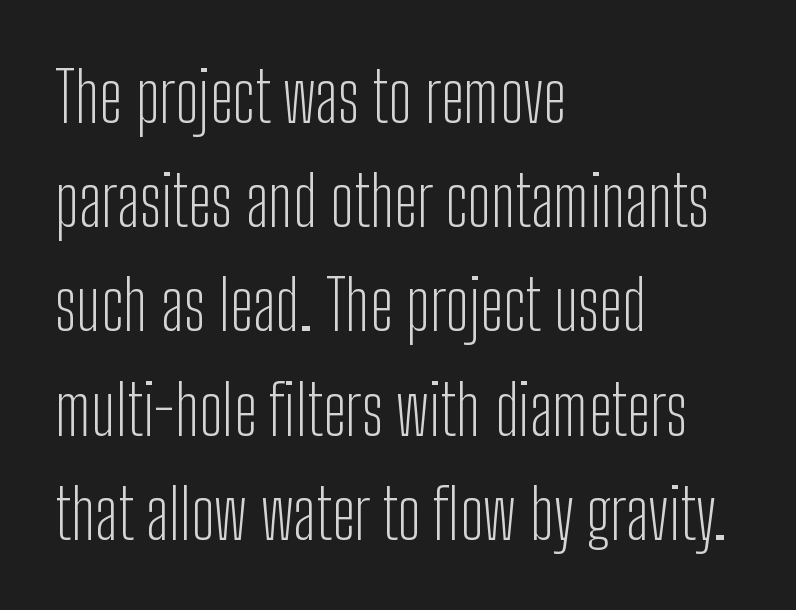
Q: Is the text bold? A: No.
Q: Is the text italic (slanted)? A: No, it is upright.
Q: Is the typeface a serif or a sans-serif typeface? A: Sans-serif.
Q: Is the text underlined? A: No.
Q: How is the paragraph aligned? A: Left-aligned.
Q: Is the spacing between letters normal or unusually wide? A: Normal.
Q: Is the spacing between lines tight, normal or loose? A: Normal.
Q: Width (condensed, normal, or wide)? A: Condensed.
Q: Stroke contrast? A: Low.
Q: x-height? A: Medium.
Q: Monospaced? A: No.
